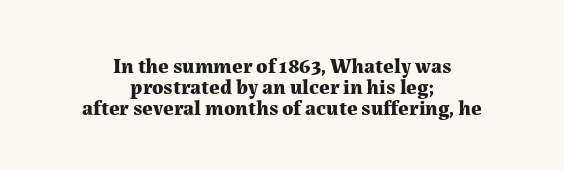
Posture: upright roman. Summary of weight: heavy, a full bold. Short note: letters normally spaced. The space between consecutive lines is stingy. Rule under the text: the space is simply empty.
